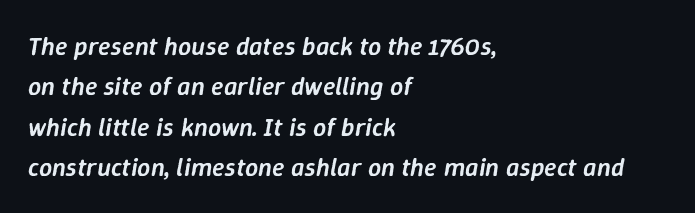
The sample has been set in demibold, a notch under bold. Quick note: underline off. Tracking here is standard; glyphs follow each other at the usual distance. Vertically, the passage feels balanced, rows spaced as you'd expect. This sample is left-justified, so line endings fall wherever the words run out. The font's italic variant was chosen for this text.
